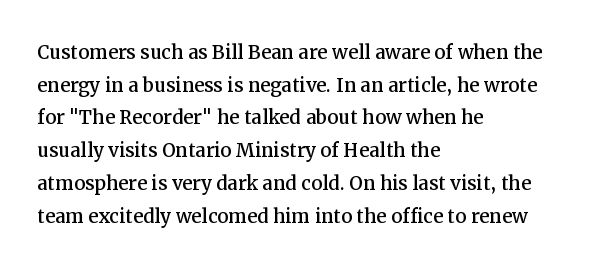
Q: Is the text italic (slanted)? A: No, it is upright.
Q: Is the text underlined? A: No.
Q: How is the paragraph aligned? A: Left-aligned.
Q: Is the spacing between letters normal or unusually wide? A: Normal.
Q: Is the spacing between lines tight, normal or loose? A: Normal.
